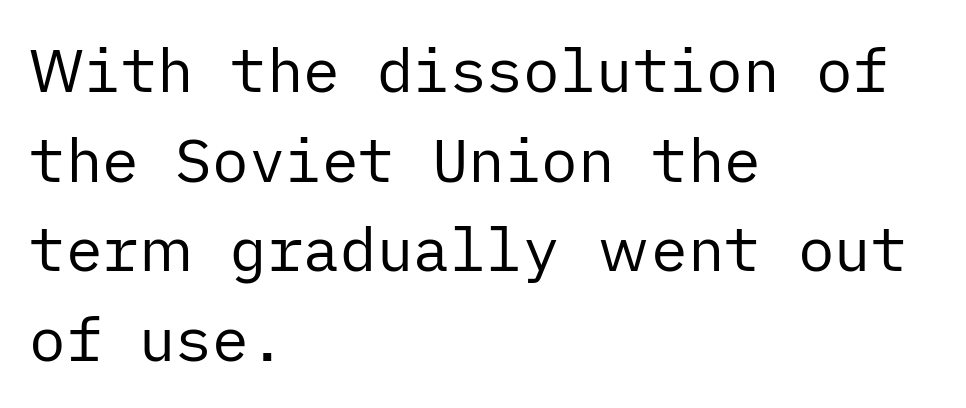
The image shows 61 px regular-weight sans-serif type, upright; set left-aligned, normal line spacing (1.47x), normal letter spacing, not underlined; low stroke contrast and a medium x-height.
